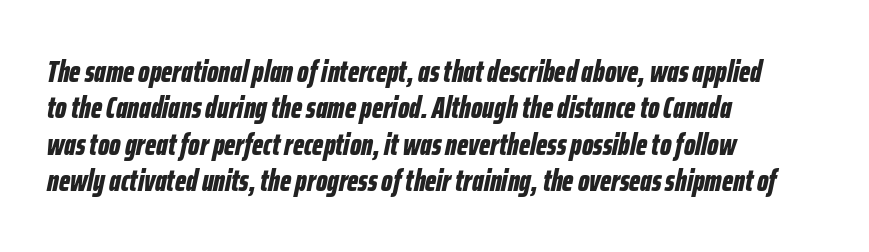
Q: Is the text bold? A: Yes.
Q: Is the text italic (slanted)? A: Yes, it leans right by about 12 degrees.
Q: Is the text underlined? A: No.
Q: How is the paragraph aligned? A: Left-aligned.
Q: Is the spacing between letters normal or unusually wide? A: Normal.
Q: Width (condensed, normal, or wide)? A: Condensed.
Q: Stroke contrast? A: Low.
Q: x-height? A: Medium.
Q: Monospaced? A: No.
